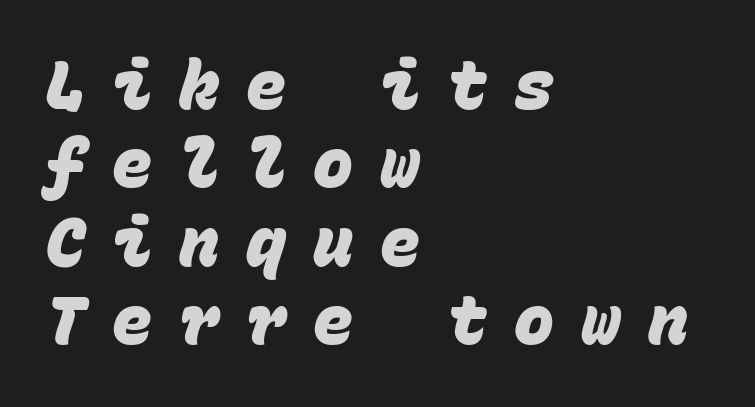
The passage is arranged the way most books set body copy — flush left. Letter spacing: wide. Weight check: bold — yes, fully. These lines are rendered in a fixed-pitch font. The string is rendered with underlining switched off. Examine the stroke ends and you'll find no serifs.
